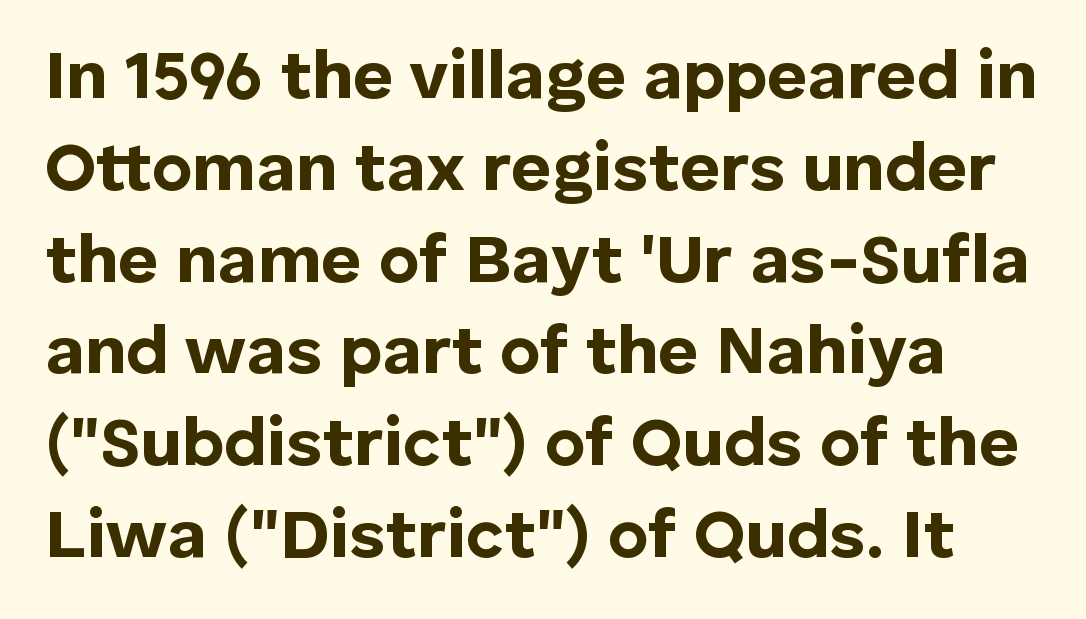
The image shows 69 px bold sans-serif type, upright; set normal line spacing (1.33x), normal letter spacing, not underlined; low stroke contrast and a medium x-height.
